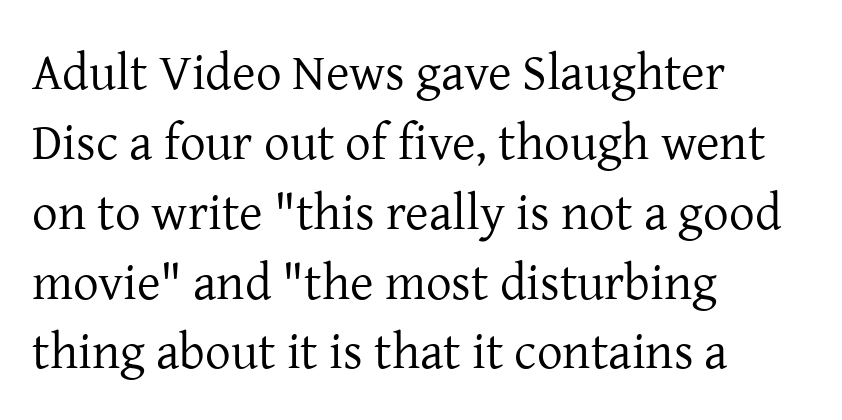
Italic? Not at all — the glyphs are vertical. Spacing verdict: proportional, widths tailored to each character. Students, observe: this is what conventionally led text looks like. The letterforms sit shoulder to shoulder at normal distance. Caption: face not bold, strokes unweighted. This rendering features lettering with no underline.
